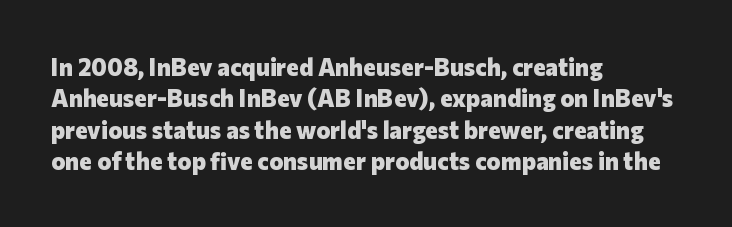
{"italic": "no", "bold": "yes", "underline": "no", "align": "left", "line_spacing": "normal", "line_spacing_ratio": 1.31, "letter_spacing": "normal", "letter_spacing_em": 0.0, "glyph_px": 24}
